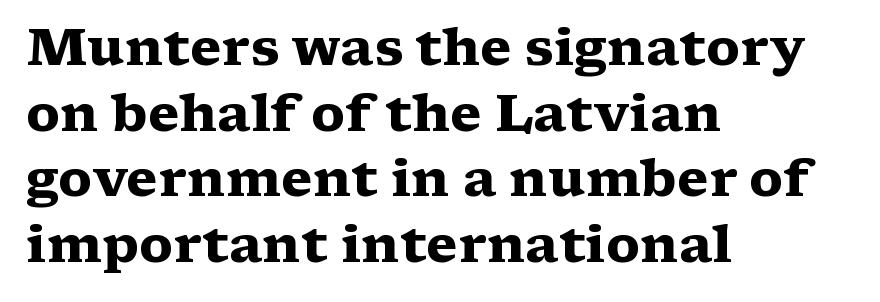
{"serif": "yes", "italic": "no", "bold": "yes", "weight": "heavy", "width": "wide", "stroke_contrast": "medium", "x_height": "medium", "monospaced": "no", "underline": "no", "align": "left", "line_spacing": "normal", "line_spacing_ratio": 1.26, "letter_spacing": "normal", "letter_spacing_em": 0.0, "glyph_px": 52}
